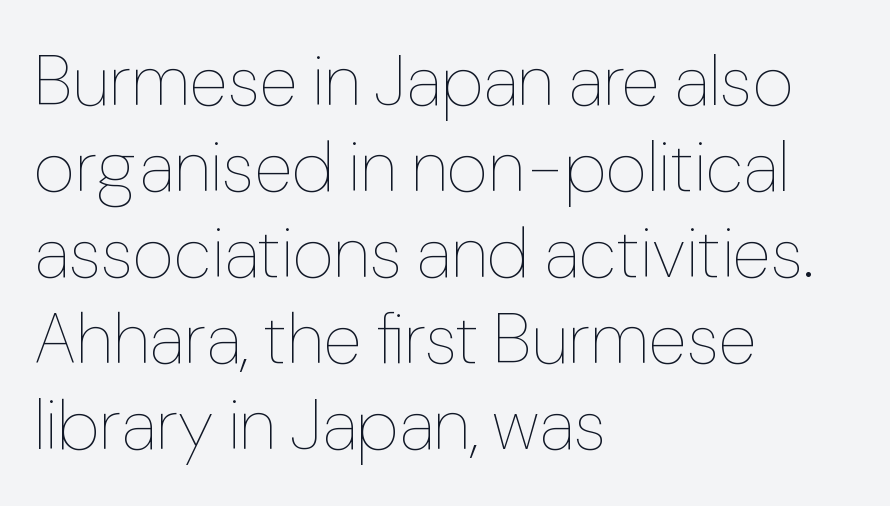
Designer's note — italics off, roman on. Has an underline been added? It has not. Tracking here is standard; glyphs follow each other at the usual distance. A light-to-regular cut is what we see here. Is the block centered? No — it sits flush against the left margin. The face used here is proportionally spaced, like ordinary book or web type.
